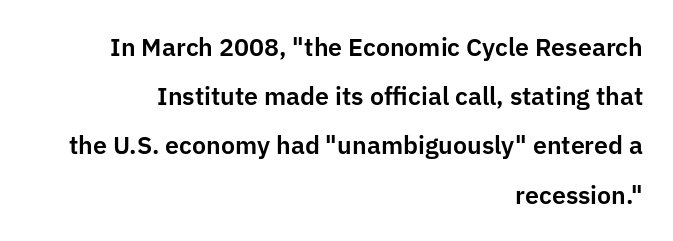
Vertical strokes here are truly vertical. The rendering anchors every line to the right-hand side. The block of text is sparse from top to bottom, with ample space between rows. Compared with typical body copy, the letter spacing here is the same.
